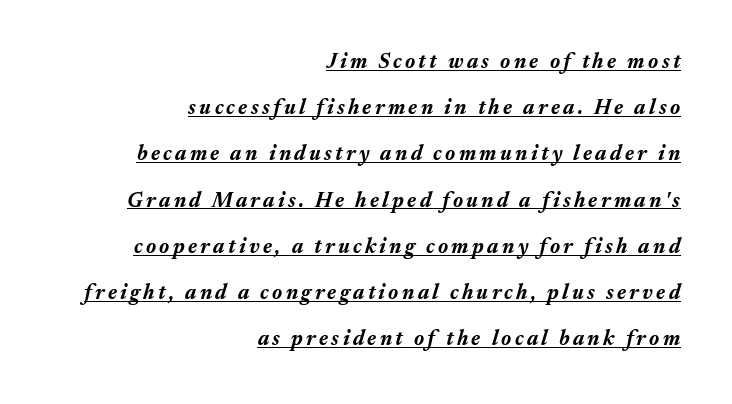
Looking at the ascenders, they clearly lean. The vertical gap from one line to the next is large. In terms of weight, the rendering is a true, heavy bold. Descenders here cross a horizontal rule under the line. A flush-right, rag-left setting is used for this passage.
